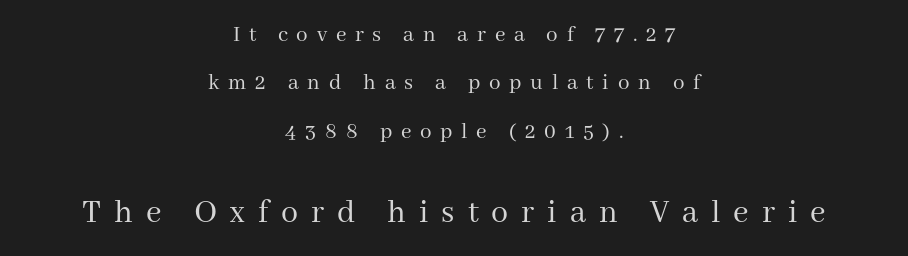
Q: Is the text bold? A: No.
Q: Is the text italic (slanted)? A: No, it is upright.
Q: Is the typeface a serif or a sans-serif typeface? A: Serif.
Q: Is the text underlined? A: No.
Q: How is the paragraph aligned? A: Centered.
Q: Is the spacing between letters normal or unusually wide? A: Unusually wide.
Q: Is the spacing between lines tight, normal or loose? A: Loose.
Q: Which block of text is set in a larger size, the first (top) or the second (bottom)? A: The second (bottom) one.
Q: Width (condensed, normal, or wide)? A: Normal.
Q: Stroke contrast? A: Medium.
Q: x-height? A: Medium.
Q: Monospaced? A: No.
